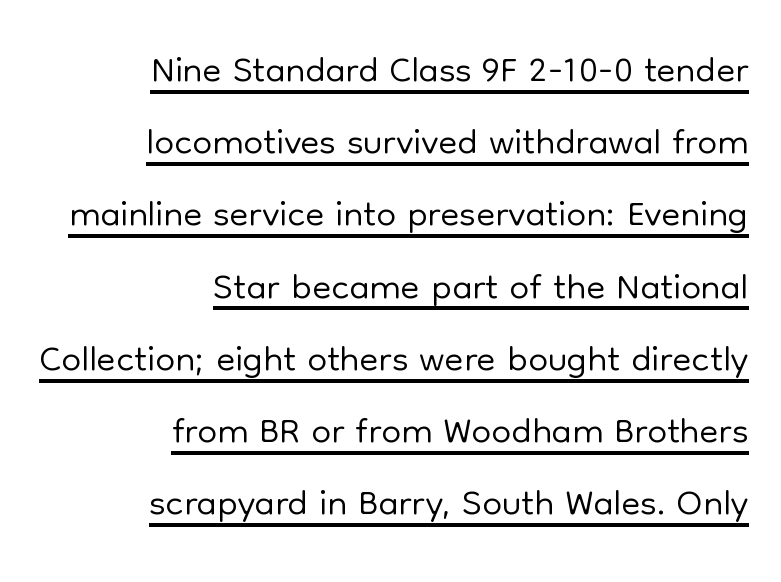
{"serif": "no", "italic": "no", "bold": "no", "weight": "light", "width": "normal", "stroke_contrast": "low", "x_height": "medium", "monospaced": "no", "underline": "yes", "align": "right", "line_spacing": "normal", "line_spacing_ratio": 1.29, "letter_spacing": "normal", "letter_spacing_em": 0.0, "glyph_px": 56}
